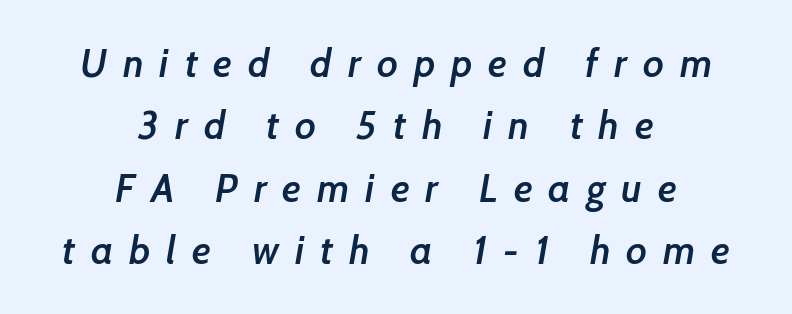
Q: Is the text bold? A: Semi-bold.
Q: Is the typeface a serif or a sans-serif typeface? A: Sans-serif.
Q: Is the text underlined? A: No.
Q: How is the paragraph aligned? A: Centered.
Q: Is the spacing between letters normal or unusually wide? A: Unusually wide.
Q: Is the spacing between lines tight, normal or loose? A: Normal.
Q: Width (condensed, normal, or wide)? A: Normal.
Q: Stroke contrast? A: Low.
Q: x-height? A: Medium.
Q: Monospaced? A: No.
